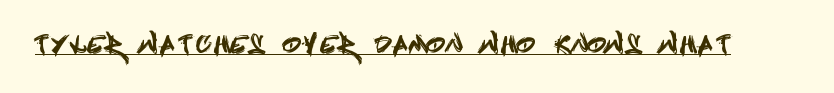
{"underline": "yes", "letter_spacing": "wide", "letter_spacing_em": 0.22, "glyph_px": 23}
